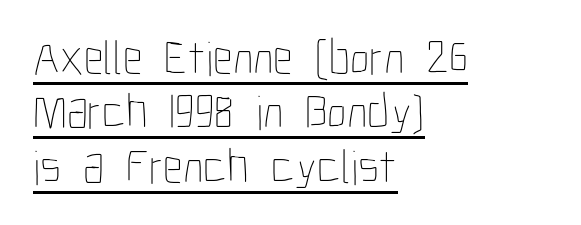
Q: Is the text bold? A: No.
Q: Is the text italic (slanted)? A: No, it is upright.
Q: Is the text underlined? A: Yes.
Q: How is the paragraph aligned? A: Left-aligned.
Q: Is the spacing between letters normal or unusually wide? A: Normal.
Q: Is the spacing between lines tight, normal or loose? A: Tight.
Q: Width (condensed, normal, or wide)? A: Condensed.
Q: Stroke contrast? A: Low.
Q: x-height? A: Medium.
Q: Monospaced? A: No.
